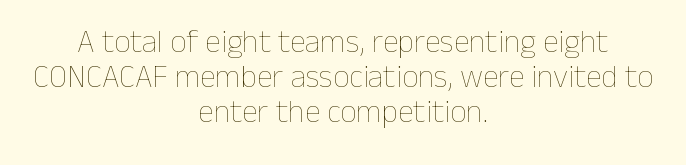
The image shows 32 px thin type, upright; set centered, tight line spacing (1.09x), normal letter spacing, not underlined; low stroke contrast and a medium x-height.
